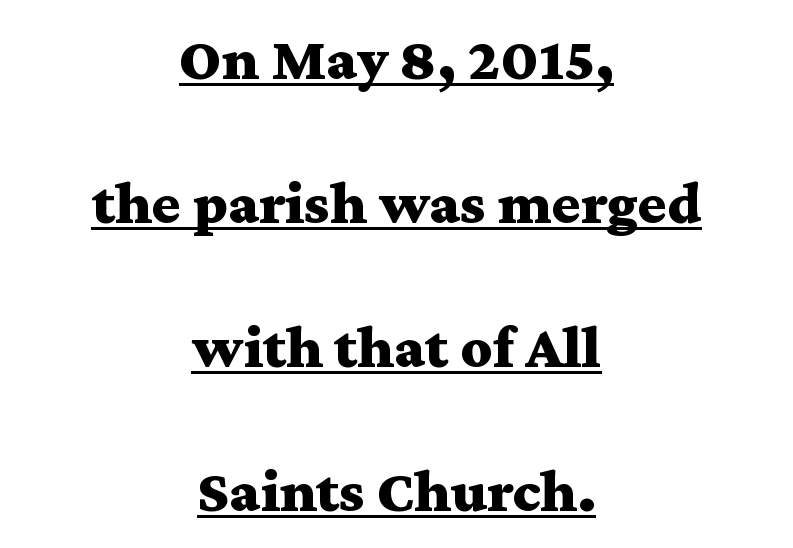
Q: Is the text bold? A: Yes.
Q: Is the text italic (slanted)? A: No, it is upright.
Q: Is the typeface a serif or a sans-serif typeface? A: Serif.
Q: Is the text underlined? A: Yes.
Q: How is the paragraph aligned? A: Centered.
Q: Is the spacing between letters normal or unusually wide? A: Normal.
Q: Is the spacing between lines tight, normal or loose? A: Loose.
Q: Width (condensed, normal, or wide)? A: Wide.
Q: Stroke contrast? A: Medium.
Q: x-height? A: Medium.
Q: Monospaced? A: No.
